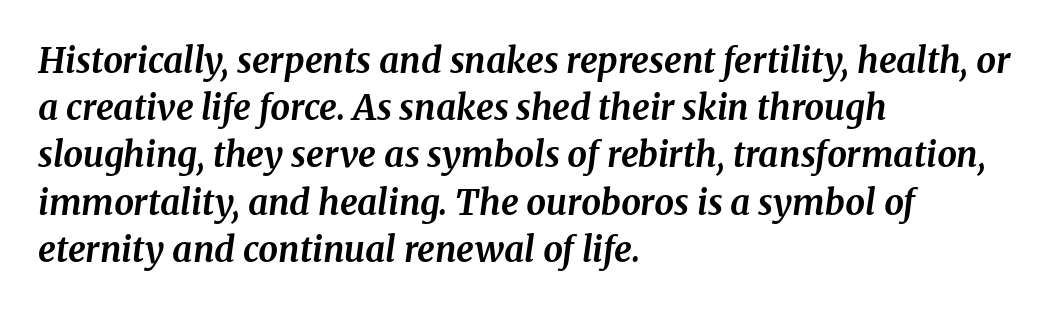
The area under the type is left untouched. Teacher's note: observe the even left margin — that is flush-left alignment. The font's italic variant was chosen for this text. Regular leading. The passage shown is typed in a proportional face where columns would drift.
